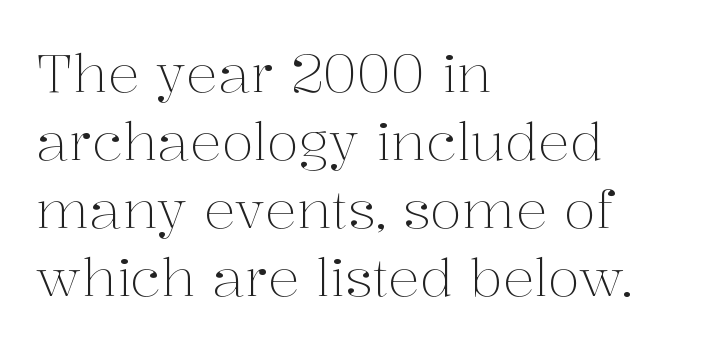
The image shows 53 px light serif type, upright; set left-aligned, normal line spacing (1.28x), normal letter spacing, not underlined; medium stroke contrast and a medium x-height.
